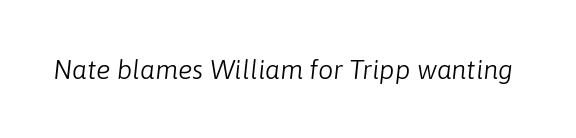
Q: Is the text bold? A: No.
Q: Is the text italic (slanted)? A: Yes, it leans right by about 6 degrees.
Q: Is the text underlined? A: No.
Q: Is the spacing between letters normal or unusually wide? A: Normal.
